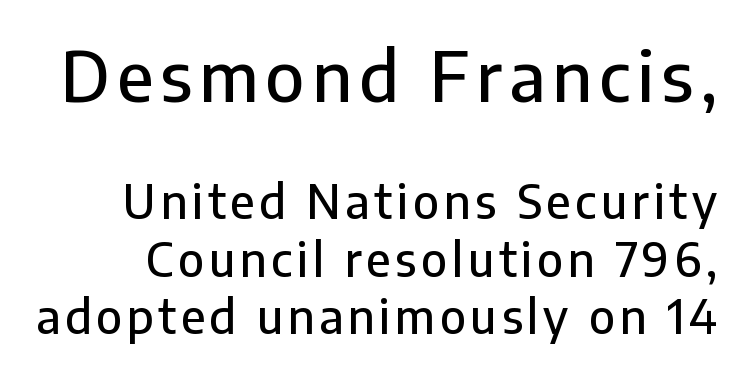
{"serif": "no", "italic": "no", "width": "normal", "stroke_contrast": "low", "x_height": "medium", "monospaced": "no", "underline": "no", "line_spacing": "normal", "line_spacing_ratio": 1.25, "larger_block": "first", "size_ratio": 1.5, "glyph_px": 69}
